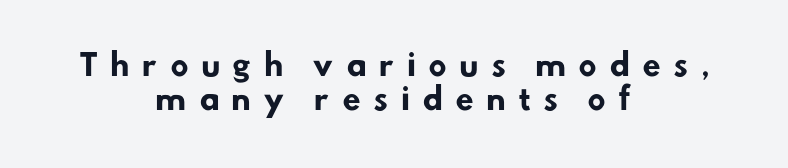
The rag falls on both sides of this text block equally. Unlike a traditional serif, this face leaves its strokes unadorned. Thick stems and heavy bowls — unmistakably bold. Underline: absent. What stands out about the letter spacing? Its width — letters are far apart.
